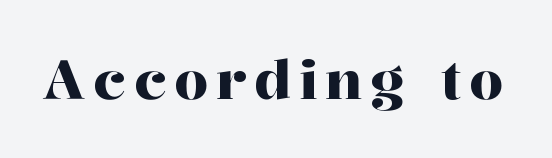
Underlining? Definitely not there. Check where the strokes stop: tiny serifs finish them off. Italic? Not at all — the glyphs are vertical. Looks like regular typesetting: each glyph gets only the width it needs.
